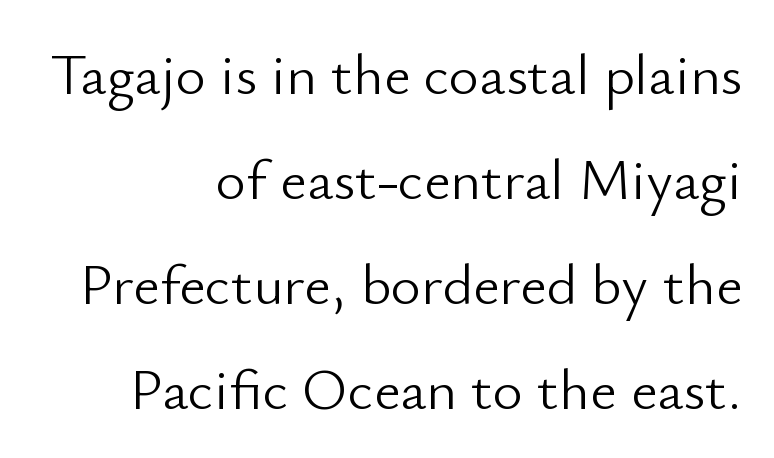
The image shows 58 px light sans-serif type, upright; set right-aligned, line spacing 1.81x, normal letter spacing, not underlined; low stroke contrast and a small x-height.
